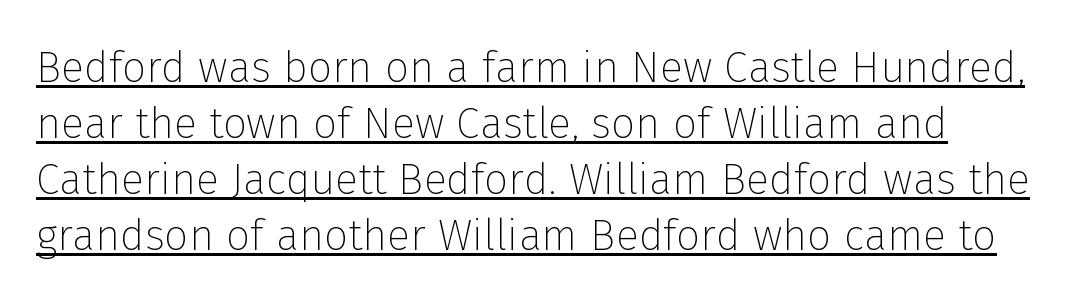
Whoever set this chose a conventional vertical rhythm. Note the varied advance widths — an 'i' is clearly narrower than an 'm'. This rendering leaves character spacing at its baseline value. The weight tops out at a normal text grade. A typographer would call this underscored text. No italicization has been applied; the sample stays upright.
